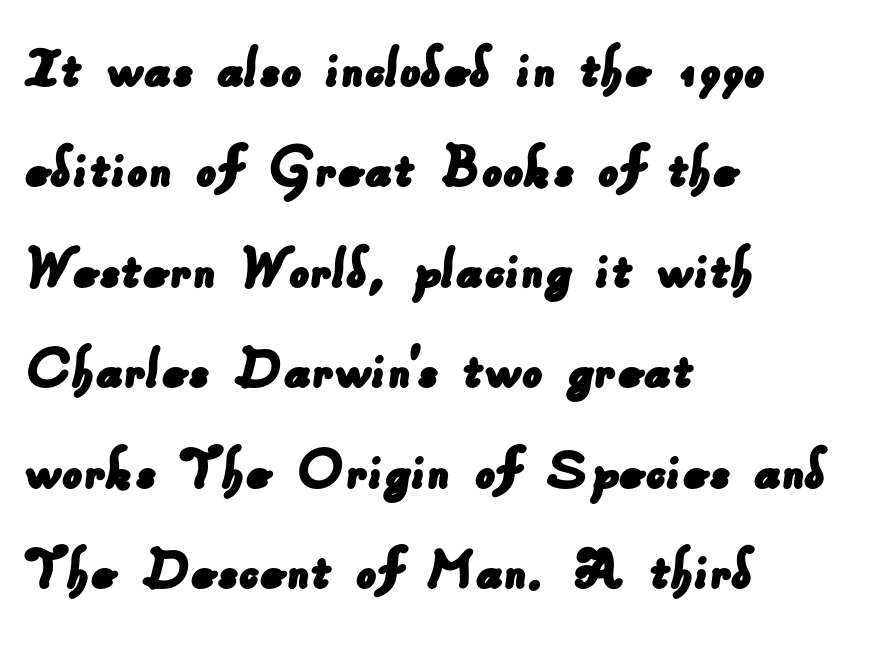
This rendering leaves character spacing at its baseline value. Compared with typical paragraphs, the rows here are spaced about the same. No feet cap the strokes, marking this as sans-serif type. Teacher's note: observe the even left margin — that is flush-left alignment. Do the characters align in a grid? No, the font is proportional.
